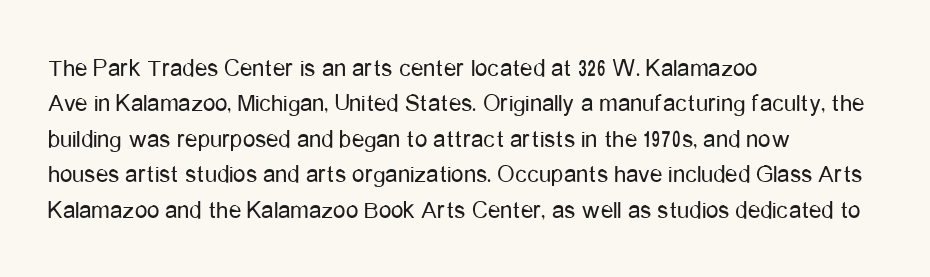
The image shows 25 px text type, upright; set left-aligned, normal line spacing (1.42x), normal letter spacing, not underlined.
